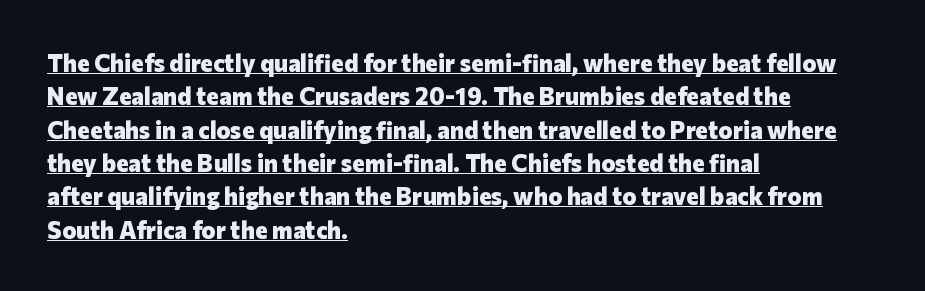
{"italic": "no", "bold": "yes", "underline": "yes", "align": "left", "line_spacing": "normal", "line_spacing_ratio": 1.39, "letter_spacing": "normal", "letter_spacing_em": 0.0, "glyph_px": 24}
